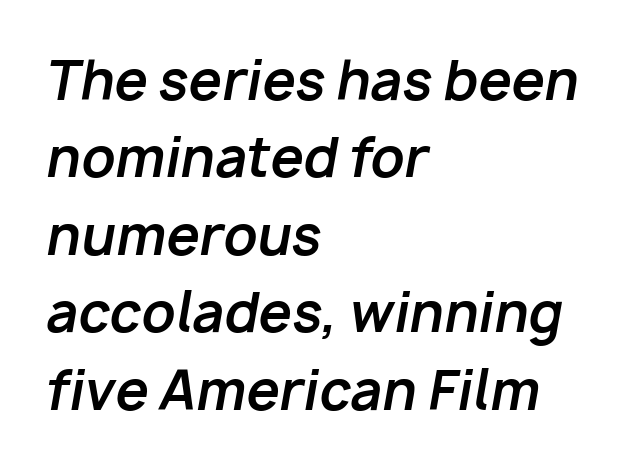
The image shows 53 px bold type, italic (leaning right); set left-aligned, normal line spacing (1.46x), normal letter spacing, not underlined; low stroke contrast and a medium x-height.
